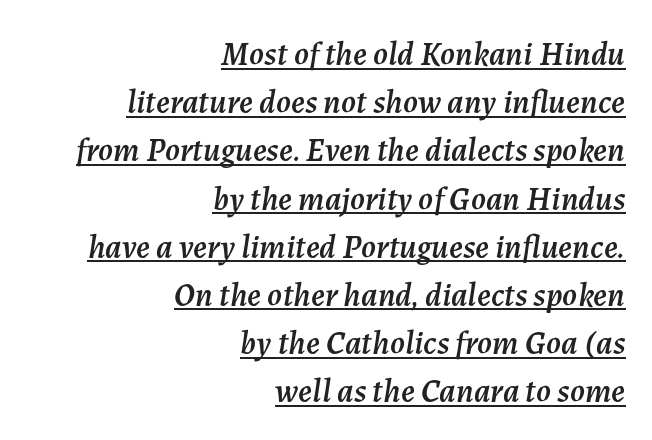
Q: Is the text italic (slanted)? A: Yes, it leans right by about 7 degrees.
Q: Is the text underlined? A: Yes.
Q: How is the paragraph aligned? A: Right-aligned.
Q: Is the spacing between letters normal or unusually wide? A: Normal.
Q: Is the spacing between lines tight, normal or loose? A: Normal.
Q: Width (condensed, normal, or wide)? A: Normal.
Q: Stroke contrast? A: Medium.
Q: x-height? A: Medium.
Q: Monospaced? A: No.
